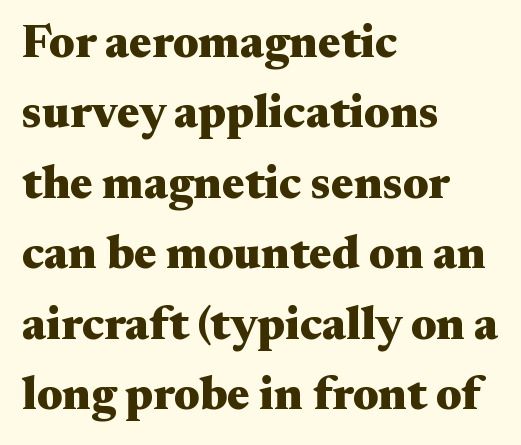
Varying glyph widths throughout — classic text-font behaviour. Does the weight exceed regular? Yes, all the way to bold. Tracking value appears to be zero — textbook default spacing. The lines are quadded left. Regular leading.
